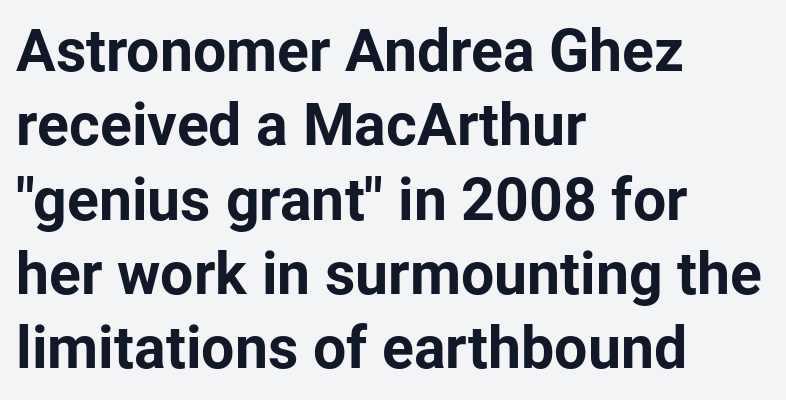
{"serif": "no", "italic": "no", "bold": "yes", "weight": "bold", "width": "normal", "stroke_contrast": "low", "x_height": "medium", "monospaced": "no", "underline": "no", "align": "left", "line_spacing": "normal", "line_spacing_ratio": 1.26, "letter_spacing": "normal", "letter_spacing_em": 0.0, "glyph_px": 59}
